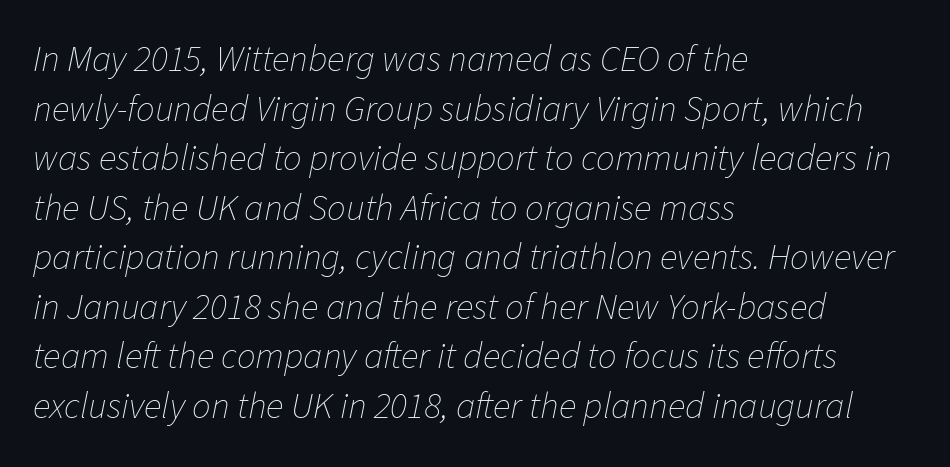
The image shows 37 px thin type, italic (leaning right); set left-aligned, normal line spacing (1.34x), normal letter spacing, not underlined; low stroke contrast and a medium x-height.
